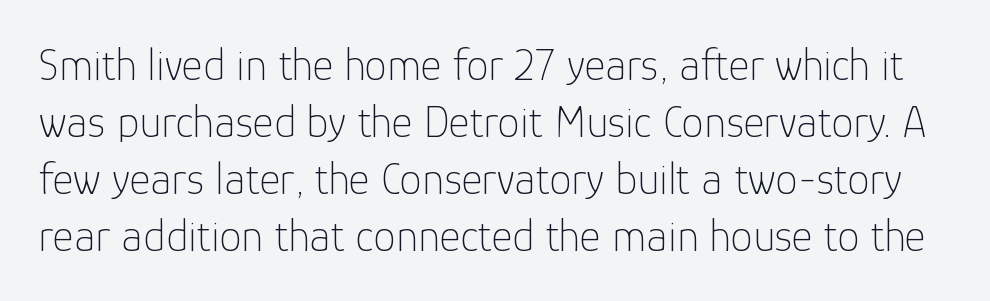
Think of a printed novel: that variable character pitch is what you see here. The rendering shows plain stroke endings on the letterforms — a sans-serif design. The axis of the letterforms is exactly vertical. Beneath every word, the page is bare. Leading matches the norm, producing a regular column. Is the stroke heavy? The answer is a plain regular-or-lighter.
